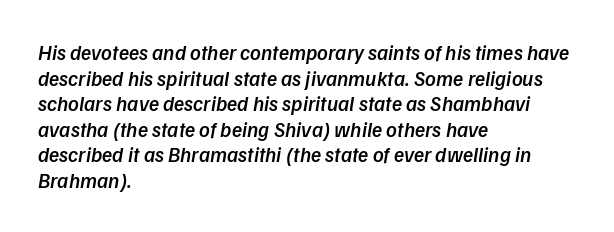
The image shows 21 px text type; set left-aligned, line spacing 1.22x, normal letter spacing, not underlined.
